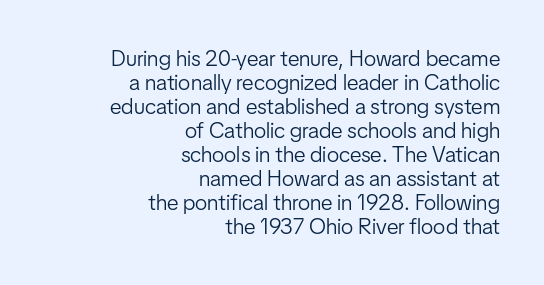
Q: Is the text bold? A: No.
Q: Is the text italic (slanted)? A: No, it is upright.
Q: Is the text underlined? A: No.
Q: How is the paragraph aligned? A: Right-aligned.
Q: Is the spacing between letters normal or unusually wide? A: Normal.
Q: Is the spacing between lines tight, normal or loose? A: Tight.
